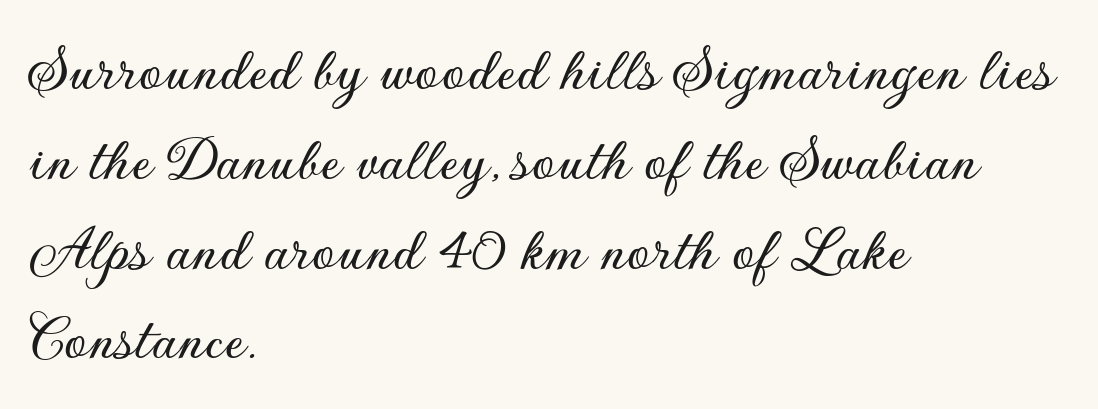
You can tell from the bare stems that sans-serif type was used. A clean baseline with only descenders dipping below it. The ragged edge is on the right, which tells us the setting is flush left. Spacing verdict: proportional, widths tailored to each character.
